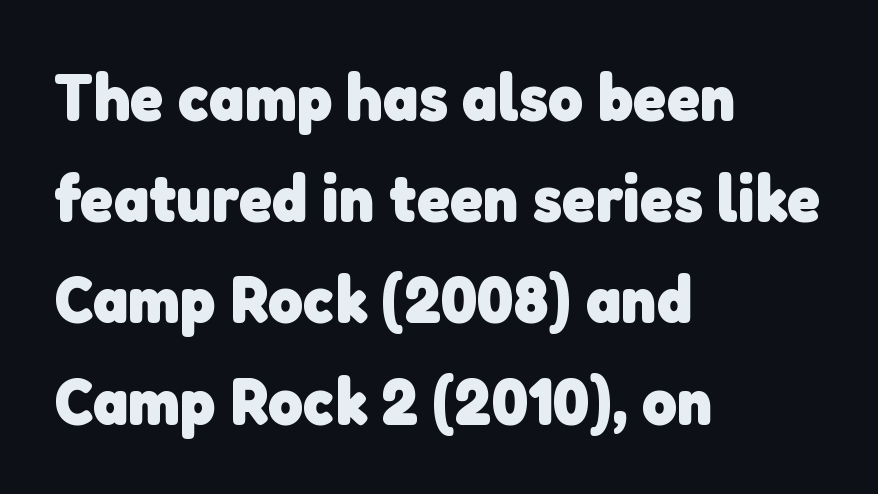
{"serif": "no", "bold": "yes", "weight": "heavy", "width": "normal", "stroke_contrast": "low", "x_height": "medium", "monospaced": "no", "underline": "no", "align": "left", "line_spacing": "normal", "line_spacing_ratio": 1.51, "letter_spacing": "normal", "letter_spacing_em": 0.0, "glyph_px": 67}
